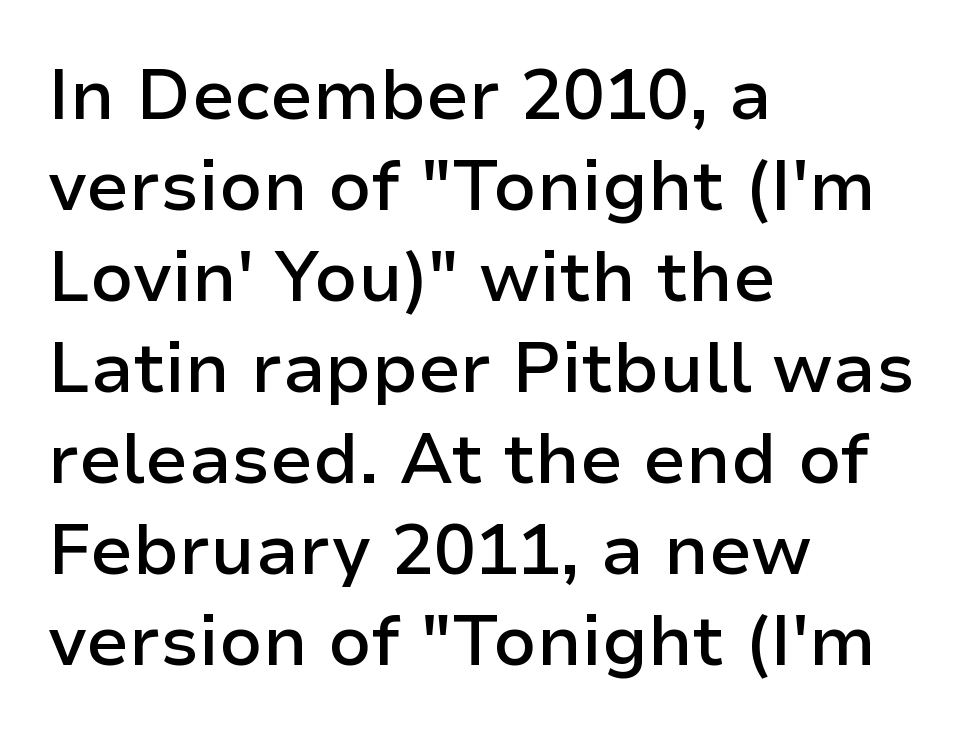
Regarding leading, the lines here are spaced in the standard way. The paragraph has a hard left edge and a soft right edge. Its strokes are somewhat broadened, the hallmark of semibold type. Is this a fixed-width face? No — the glyphs have proportional, varying widths. Underlining? Definitely not there.
